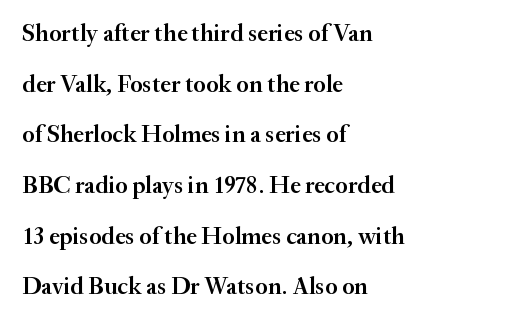
Q: Is the text bold? A: Semi-bold.
Q: Is the text italic (slanted)? A: No, it is upright.
Q: Is the text underlined? A: No.
Q: How is the paragraph aligned? A: Left-aligned.
Q: Is the spacing between letters normal or unusually wide? A: Normal.
Q: Is the spacing between lines tight, normal or loose? A: Loose.
